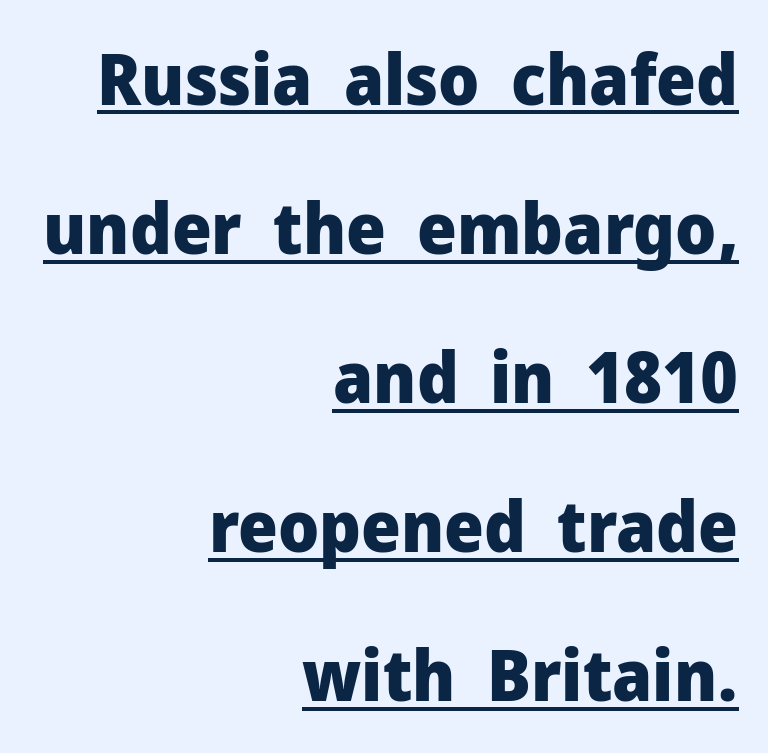
Q: Is the text bold? A: Yes.
Q: Is the text italic (slanted)? A: No, it is upright.
Q: Is the typeface a serif or a sans-serif typeface? A: Sans-serif.
Q: Is the text underlined? A: Yes.
Q: How is the paragraph aligned? A: Right-aligned.
Q: Is the spacing between letters normal or unusually wide? A: Normal.
Q: Is the spacing between lines tight, normal or loose? A: Loose.
Q: Width (condensed, normal, or wide)? A: Normal.
Q: Stroke contrast? A: Low.
Q: x-height? A: Medium.
Q: Monospaced? A: No.
